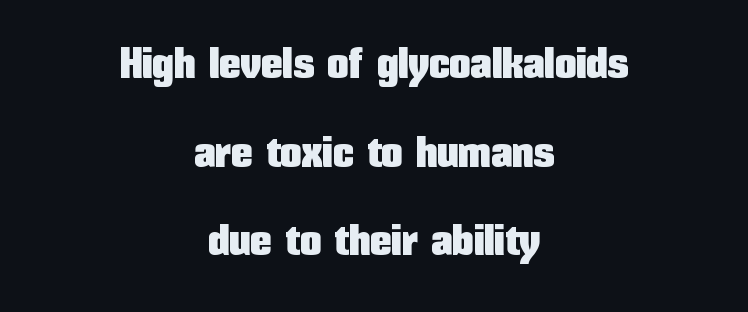
The image shows 43 px condensed sans-serif type, upright; set centered, loose line spacing (2.06x), normal letter spacing, not underlined; low stroke contrast and a medium x-height.
